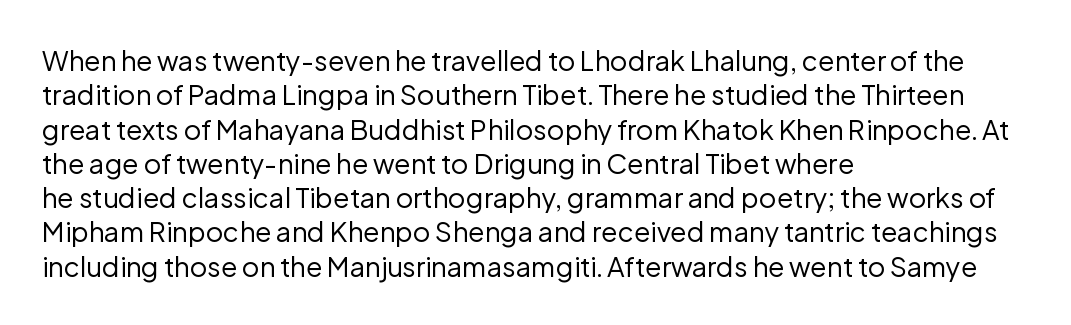
The image shows 27 px text type, upright; set left-aligned, normal line spacing (1.27x), normal letter spacing, not underlined.
